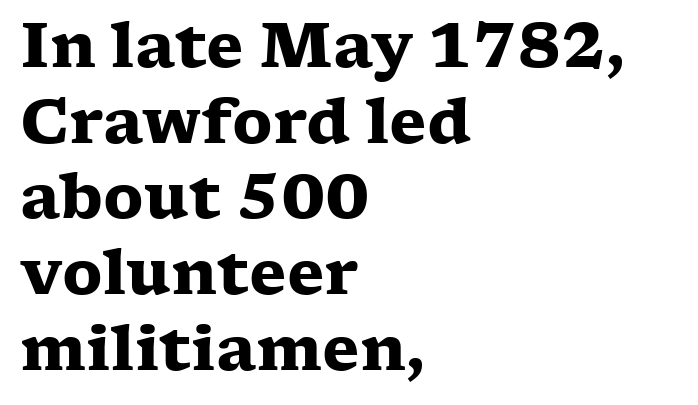
{"serif": "yes", "italic": "no", "bold": "yes", "weight": "heavy", "width": "wide", "stroke_contrast": "low", "x_height": "medium", "monospaced": "no", "underline": "no", "align": "left", "line_spacing_ratio": 1.24, "letter_spacing": "normal", "letter_spacing_em": 0.0, "glyph_px": 61}
